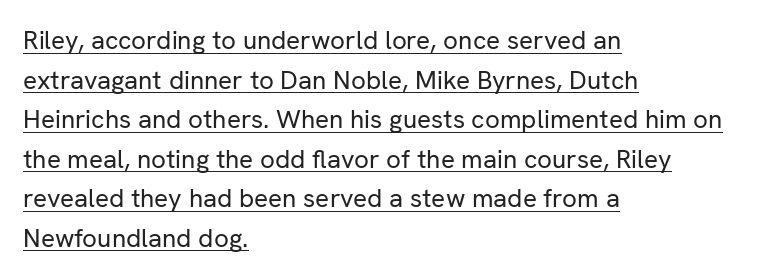
When letters stand straight like this, we call the style roman or upright. The ragged edge is on the right, which tells us the setting is flush left. This block has exactly the height ordinary leading produces. Has an underline been added? It has.
